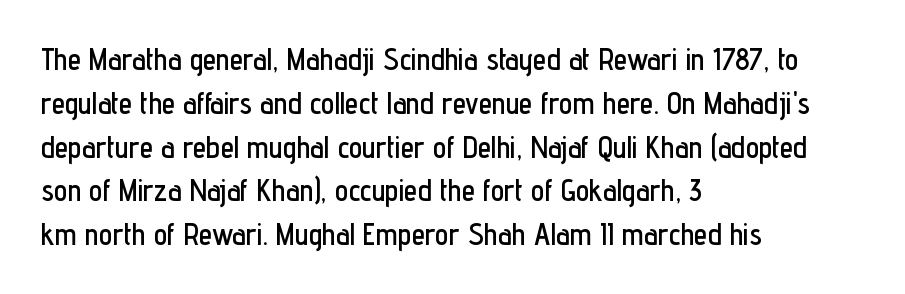
{"serif": "no", "italic": "no", "width": "condensed", "stroke_contrast": "low", "x_height": "medium", "monospaced": "no", "underline": "no", "align": "left", "line_spacing": "normal", "line_spacing_ratio": 1.46, "letter_spacing": "normal", "letter_spacing_em": 0.0, "glyph_px": 30}
